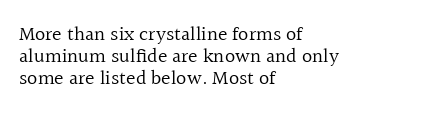
The strokes carry an ordinary text weight at most. The axis of the letterforms is exactly vertical. Only glyphs here, with clear space below each row. Horizontally, the lines are justified to the leading edge only. Baseline-to-baseline distance is barely more than the letter height.
